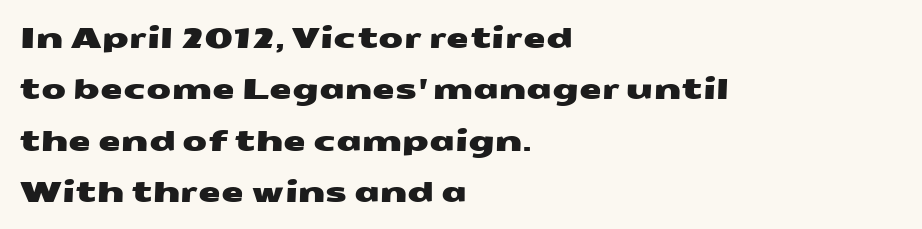
Short note: letters normally spaced. Words float on clear page, feet unadorned. These lines are composed in type without serifs. The rendering uses natural spacing where letterforms have individual widths.
